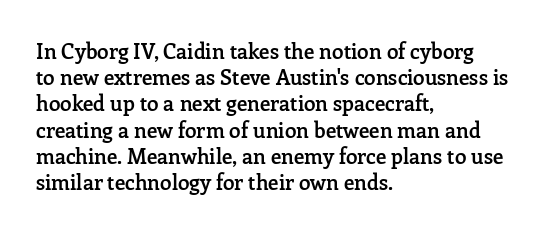
{"italic": "no", "bold": "semi", "underline": "no", "align": "left", "line_spacing": "normal", "line_spacing_ratio": 1.25, "letter_spacing": "normal", "letter_spacing_em": 0.0, "glyph_px": 21}
